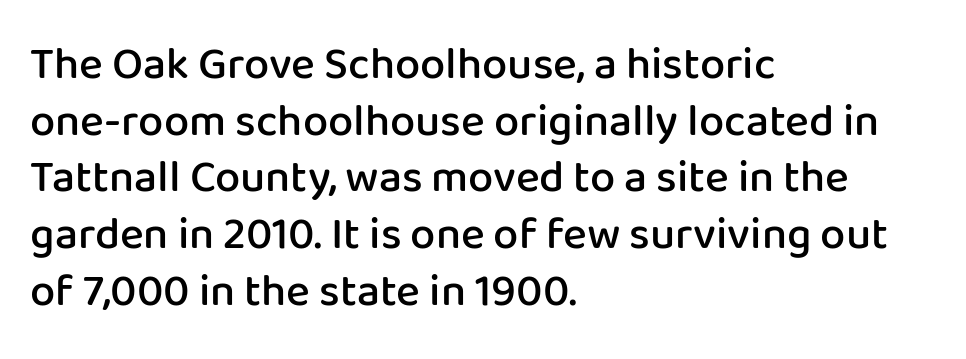
Q: Is the text bold? A: Semi-bold.
Q: Is the text italic (slanted)? A: No, it is upright.
Q: Is the typeface a serif or a sans-serif typeface? A: Sans-serif.
Q: Is the text underlined? A: No.
Q: How is the paragraph aligned? A: Left-aligned.
Q: Is the spacing between letters normal or unusually wide? A: Normal.
Q: Is the spacing between lines tight, normal or loose? A: Normal.
Q: Width (condensed, normal, or wide)? A: Normal.
Q: Stroke contrast? A: Low.
Q: x-height? A: Medium.
Q: Monospaced? A: No.
